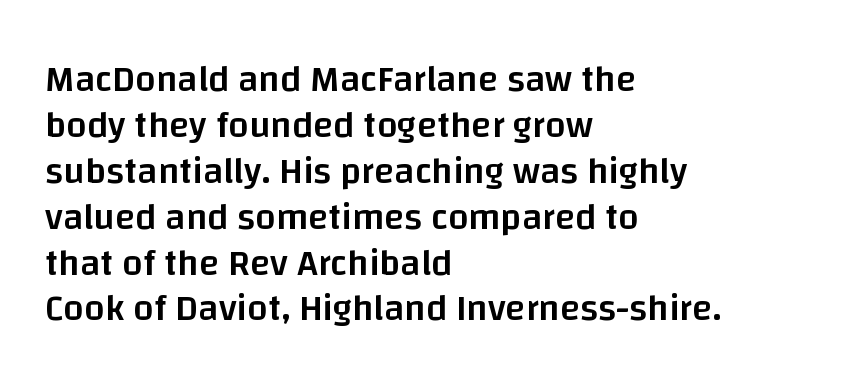
The image shows 37 px semibold sans-serif type, upright; set left-aligned, line spacing 1.24x, normal letter spacing, not underlined; low stroke contrast and a large x-height.
